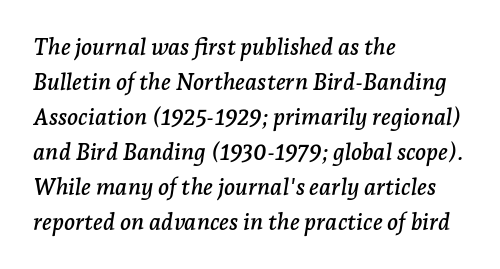
Q: Is the text italic (slanted)? A: Yes, it leans right by about 7 degrees.
Q: Is the text underlined? A: No.
Q: How is the paragraph aligned? A: Left-aligned.
Q: Is the spacing between letters normal or unusually wide? A: Normal.
Q: Is the spacing between lines tight, normal or loose? A: Normal.
